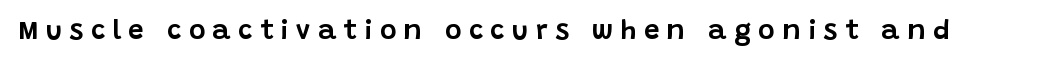
The image shows 28 px sans-serif type, upright; set unusually wide letter spacing (+0.26 em), not underlined; low stroke contrast and a large x-height.
